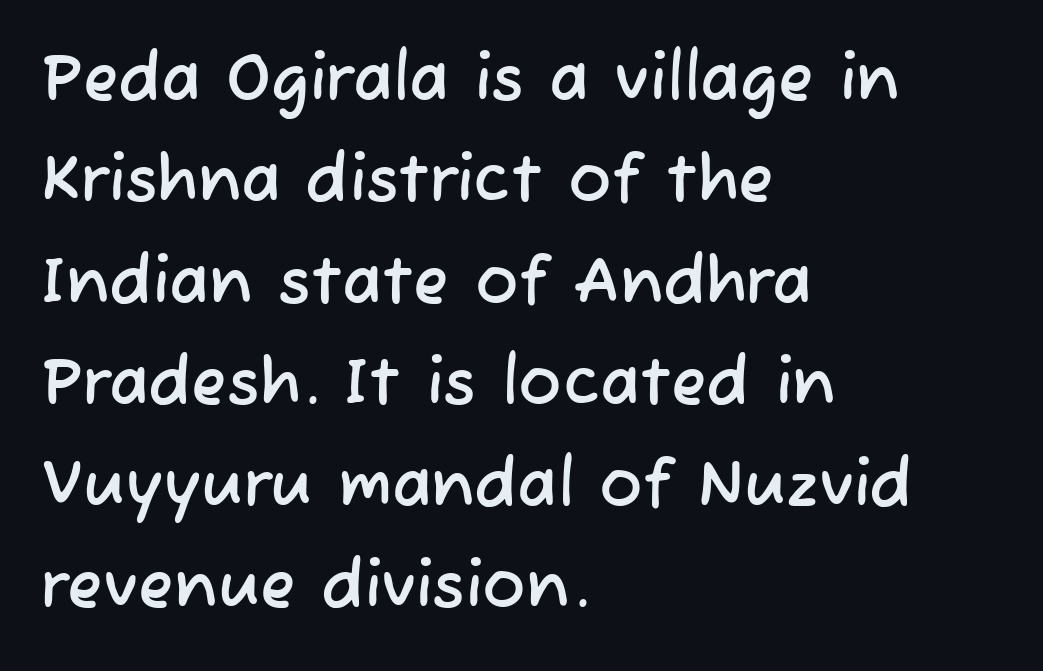
{"serif": "no", "width": "normal", "stroke_contrast": "low", "x_height": "medium", "monospaced": "no", "underline": "no", "align": "left", "line_spacing": "normal", "line_spacing_ratio": 1.56, "letter_spacing": "normal", "letter_spacing_em": 0.0, "glyph_px": 65}
